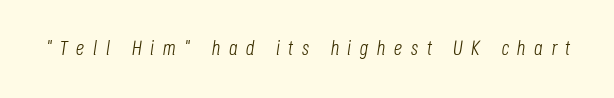
{"italic": "yes", "lean": "right", "slant_degrees": 8, "bold": "no", "underline": "no", "letter_spacing": "wide", "letter_spacing_em": 0.4, "glyph_px": 21}
